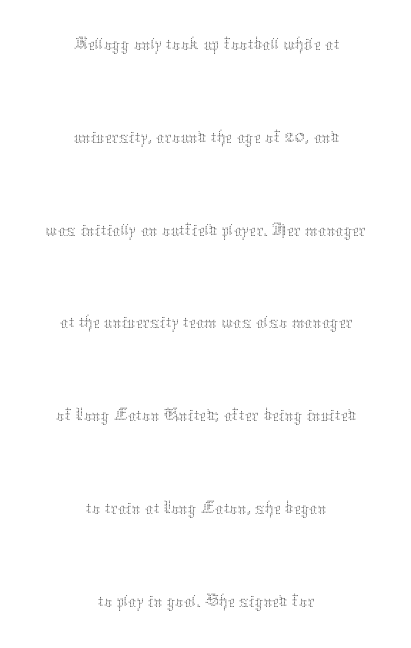
Q: Is the text bold? A: No.
Q: Is the text italic (slanted)? A: No, it is upright.
Q: Is the text underlined? A: No.
Q: How is the paragraph aligned? A: Centered.
Q: Is the spacing between letters normal or unusually wide? A: Normal.
Q: Is the spacing between lines tight, normal or loose? A: Loose.
Q: Width (condensed, normal, or wide)? A: Normal.
Q: Stroke contrast? A: Medium.
Q: x-height? A: Medium.
Q: Monospaced? A: No.
